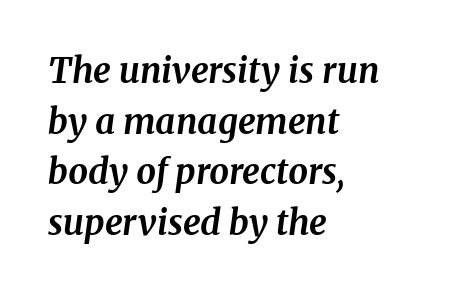
{"serif": "yes", "italic": "yes", "lean": "right", "slant_degrees": 8, "bold": "yes", "weight": "bold", "width": "normal", "stroke_contrast": "medium", "x_height": "medium", "monospaced": "no", "underline": "no", "align": "left", "line_spacing": "normal", "line_spacing_ratio": 1.45, "letter_spacing": "normal", "letter_spacing_em": 0.0, "glyph_px": 35}
